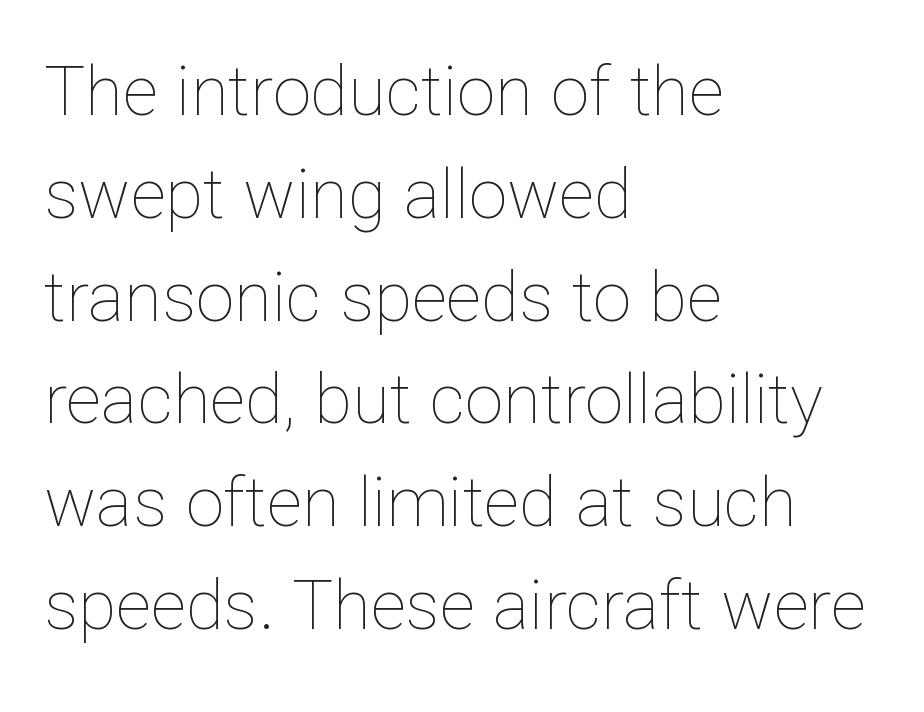
The letters look calm and open, with moderate or lighter stems. Underlining? Definitely not there. Standard letterfit; no display-style spreading of the glyphs. The paragraph has a hard left edge and a soft right edge. Horizontal bands of white between lines are of average thickness. The typography opts for an upright posture over an oblique one.
